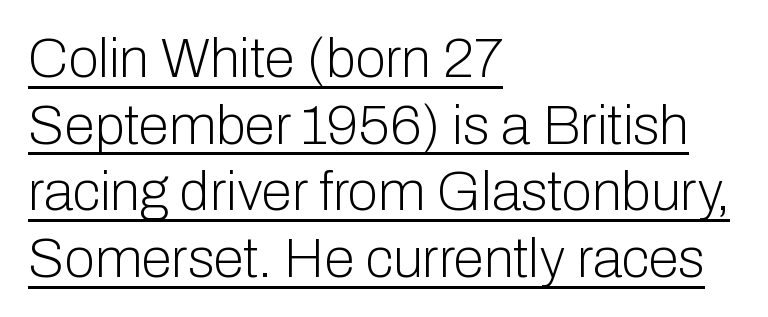
The image shows 55 px light sans-serif type, upright; set left-aligned, line spacing 1.21x, normal letter spacing, underlined; low stroke contrast and a medium x-height.
